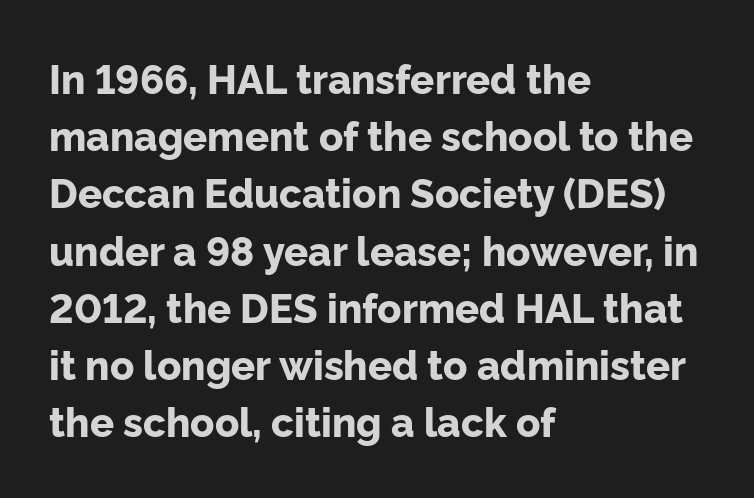
The font's upright variant was chosen for this text. The rendering anchors every line to the left-hand side. The face used here is a sans, in the tradition of grotesques and geometrics. The passage shown is typed in a proportional face where columns would drift.
